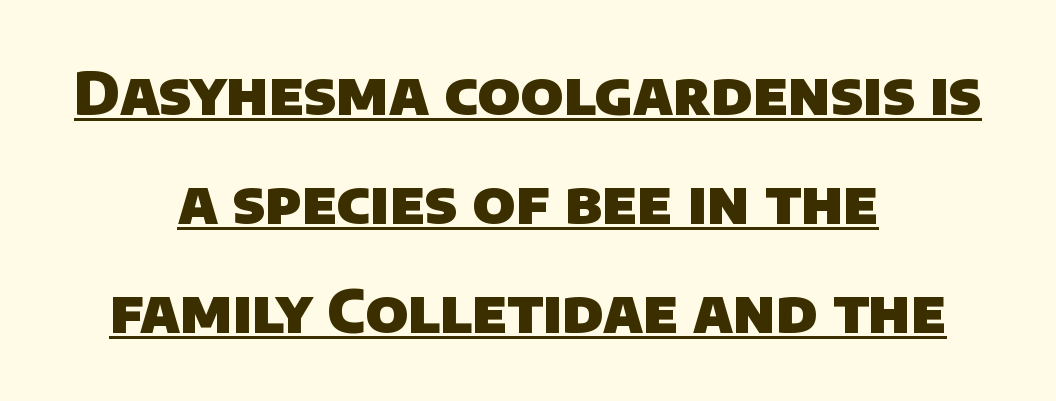
{"serif": "no", "bold": "yes", "weight": "heavy", "width": "normal", "stroke_contrast": "low", "x_height": "large", "monospaced": "no", "underline": "yes", "align": "center", "line_spacing_ratio": 1.85, "letter_spacing": "normal", "letter_spacing_em": 0.0, "glyph_px": 59}
